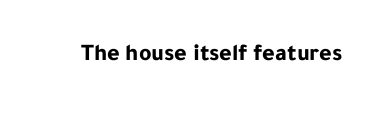
Q: Is the text bold? A: Yes.
Q: Is the text italic (slanted)? A: No, it is upright.
Q: Is the text underlined? A: No.
Q: Is the spacing between letters normal or unusually wide? A: Normal.
